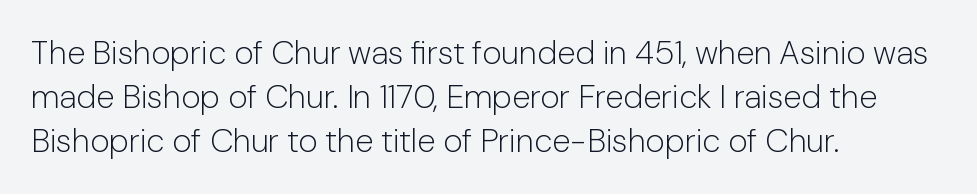
The image shows 33 px light sans-serif type, upright; set left-aligned, normal line spacing (1.33x), normal letter spacing, not underlined; low stroke contrast and a medium x-height.
